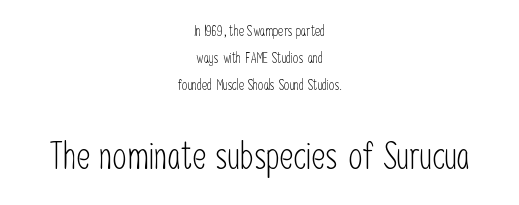
The image shows 37 px light, condensed sans-serif type, upright; set centered, loose line spacing (1.92x), normal letter spacing, not underlined; the second (bottom) block is 2.64x larger; low stroke contrast and a medium x-height.
